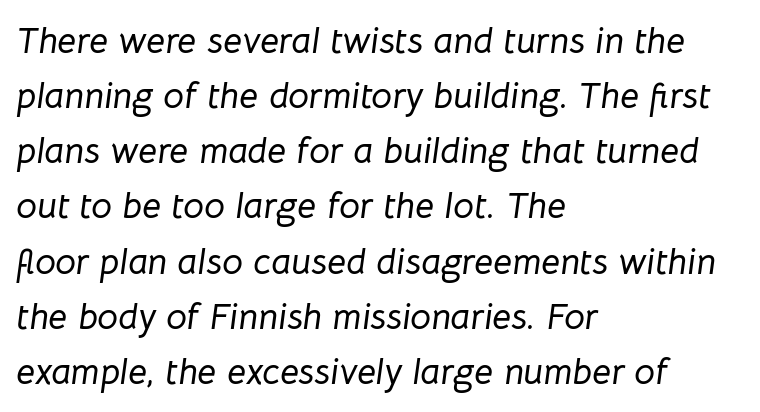
The passage shown is typed in a proportional face where columns would drift. Characters follow at the spacing the type designer built in. A typesetter would call this leading conventional body-copy spacing. Just letters on the line, the space beneath them empty. The rendering anchors every line to the left-hand side. Style check: oblique.
